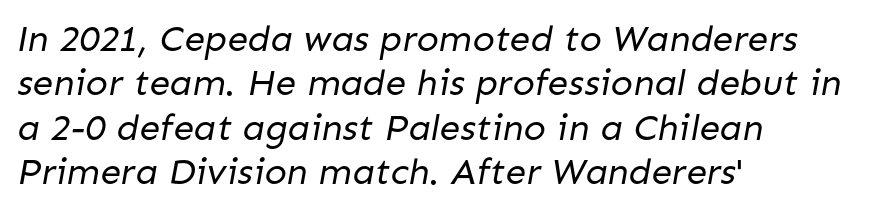
Compared with typical body copy, the letter spacing here is the same. Nope, no serifs anywhere on these letters. The words here are not underlined. No heavy texture on the line: the type isn't bold. Do the characters align in a grid? No, the font is proportional.
